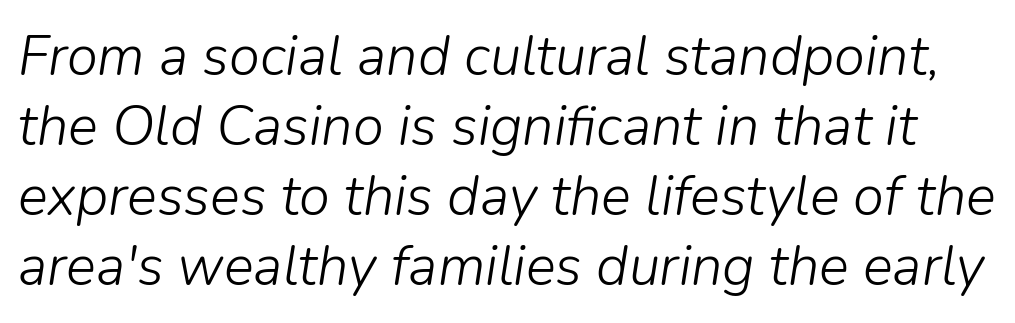
Q: Is the text bold? A: No.
Q: Is the text italic (slanted)? A: Yes, it leans right by about 9 degrees.
Q: Is the text underlined? A: No.
Q: Is the spacing between letters normal or unusually wide? A: Normal.
Q: Is the spacing between lines tight, normal or loose? A: Normal.
Q: Width (condensed, normal, or wide)? A: Normal.
Q: Stroke contrast? A: Low.
Q: x-height? A: Medium.
Q: Monospaced? A: No.
